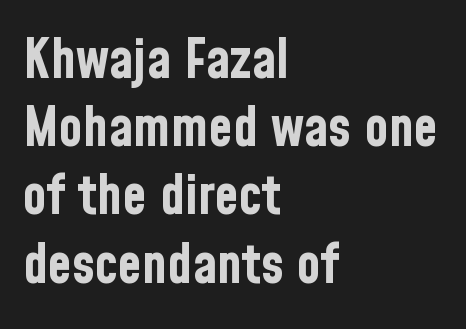
The image shows 55 px bold, condensed sans-serif type, upright; set left-aligned, line spacing 1.24x, normal letter spacing, not underlined; low stroke contrast and a medium x-height.
